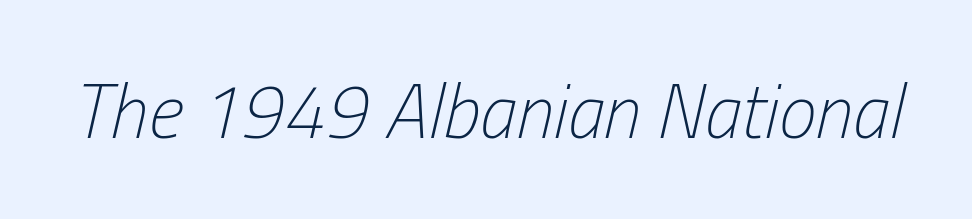
The image shows 76 px light, condensed type, italic (leaning right); set normal letter spacing, not underlined; low stroke contrast and a medium x-height.
